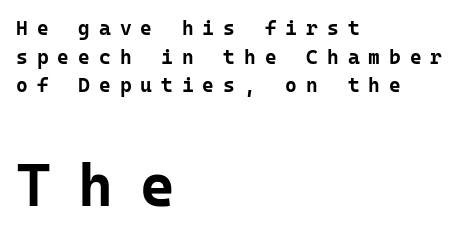
No italicization has been applied; the sample stays upright. Quick note: interline space is typical. The face used here is a sans, in the tradition of grotesques and geometrics. The rendering enlarges the type as you move from the upper chunk to the lower. Summary of weight: heavy, a full bold. The passage shown has open, widely tracked lettering throughout.
